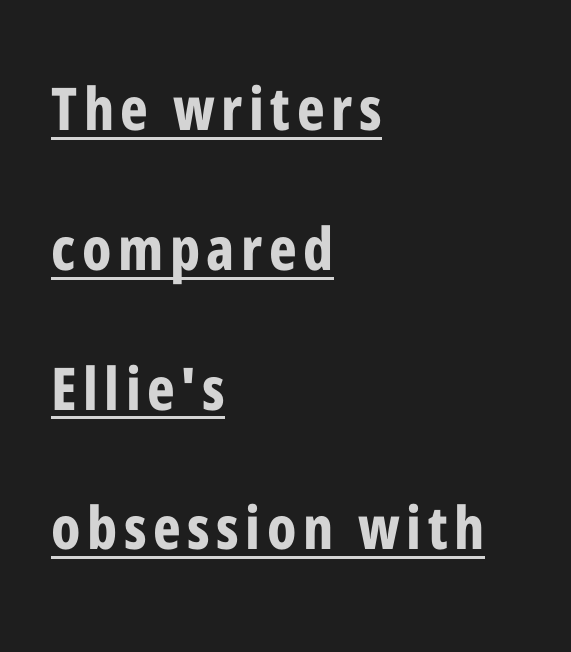
The image shows 59 px bold, condensed sans-serif type, upright; set left-aligned, loose line spacing (2.37x), underlined; low stroke contrast and a medium x-height.
